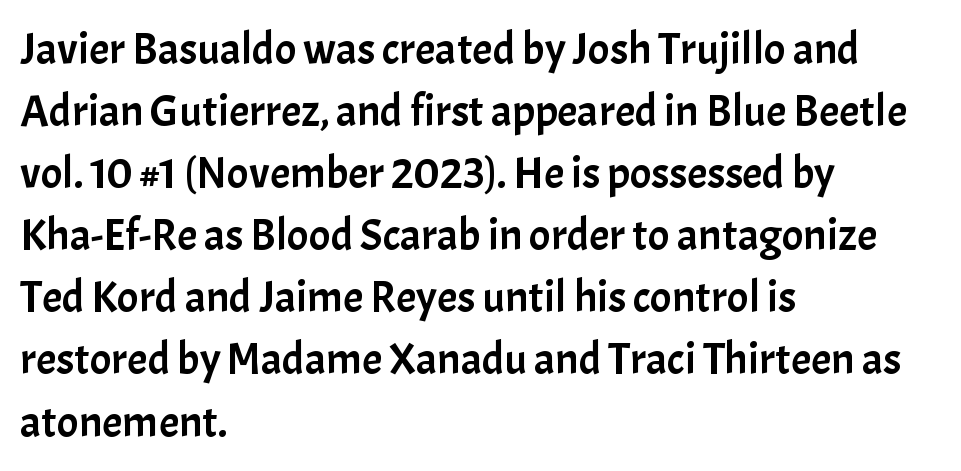
{"serif": "no", "italic": "no", "width": "normal", "stroke_contrast": "low", "x_height": "medium", "monospaced": "no", "underline": "no", "align": "left", "line_spacing": "normal", "line_spacing_ratio": 1.38, "letter_spacing": "normal", "letter_spacing_em": 0.0, "glyph_px": 45}
